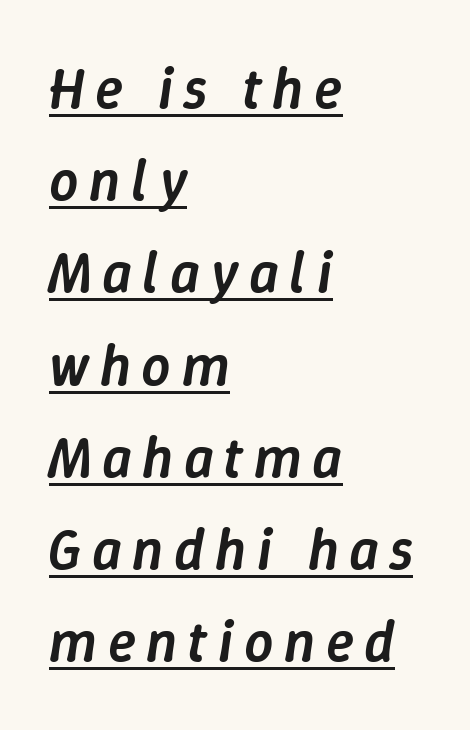
Leading: standard. These words are printed semibold, heavier than regular yet not bold. This rendering uses left alignment, leaving the right contour irregular. When letters slant like this, we call the style italic.
